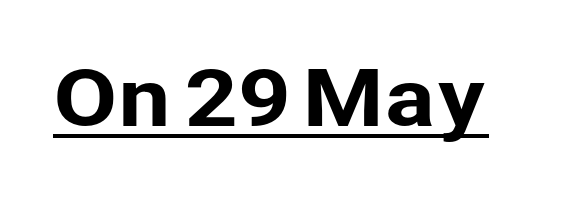
Q: Is the text italic (slanted)? A: No, it is upright.
Q: Is the typeface a serif or a sans-serif typeface? A: Sans-serif.
Q: Is the text underlined? A: Yes.
Q: Is the spacing between letters normal or unusually wide? A: Normal.
Q: Width (condensed, normal, or wide)? A: Normal.
Q: Stroke contrast? A: Low.
Q: x-height? A: Medium.
Q: Monospaced? A: No.
